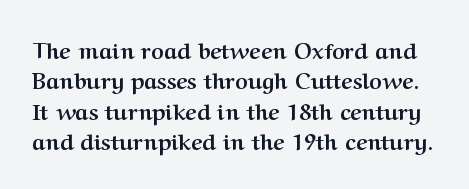
Q: Is the text bold? A: Yes.
Q: Is the text italic (slanted)? A: No, it is upright.
Q: Is the text underlined? A: No.
Q: Is the spacing between letters normal or unusually wide? A: Normal.
Q: Is the spacing between lines tight, normal or loose? A: Normal.
